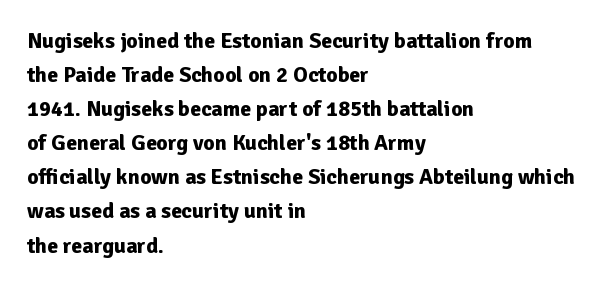
Q: Is the text bold? A: Yes.
Q: Is the text italic (slanted)? A: No, it is upright.
Q: Is the text underlined? A: No.
Q: How is the paragraph aligned? A: Left-aligned.
Q: Is the spacing between letters normal or unusually wide? A: Normal.
Q: Is the spacing between lines tight, normal or loose? A: Normal.
